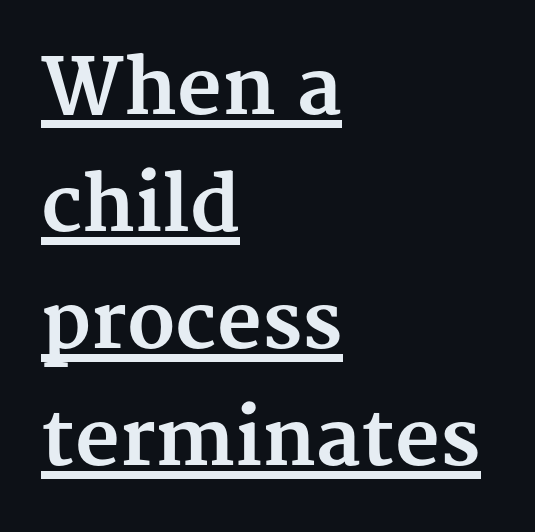
Q: Is the text bold? A: Yes.
Q: Is the text italic (slanted)? A: No, it is upright.
Q: Is the typeface a serif or a sans-serif typeface? A: Serif.
Q: Is the text underlined? A: Yes.
Q: How is the paragraph aligned? A: Left-aligned.
Q: Is the spacing between letters normal or unusually wide? A: Normal.
Q: Is the spacing between lines tight, normal or loose? A: Normal.
Q: Width (condensed, normal, or wide)? A: Normal.
Q: Stroke contrast? A: Medium.
Q: x-height? A: Medium.
Q: Monospaced? A: No.
